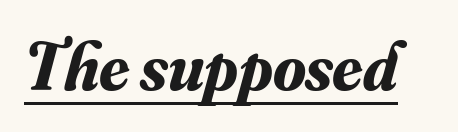
Short note: letters normally spaced. Character widths vary here, with narrow letters taking less room than wide ones. You'd pick this weight for a headline — it's a proper bold. The face used here is seriffed, in the tradition of book romans. The whole block is typeset with a tilt. Somebody hit Ctrl+U on this one — the words are underlined.
